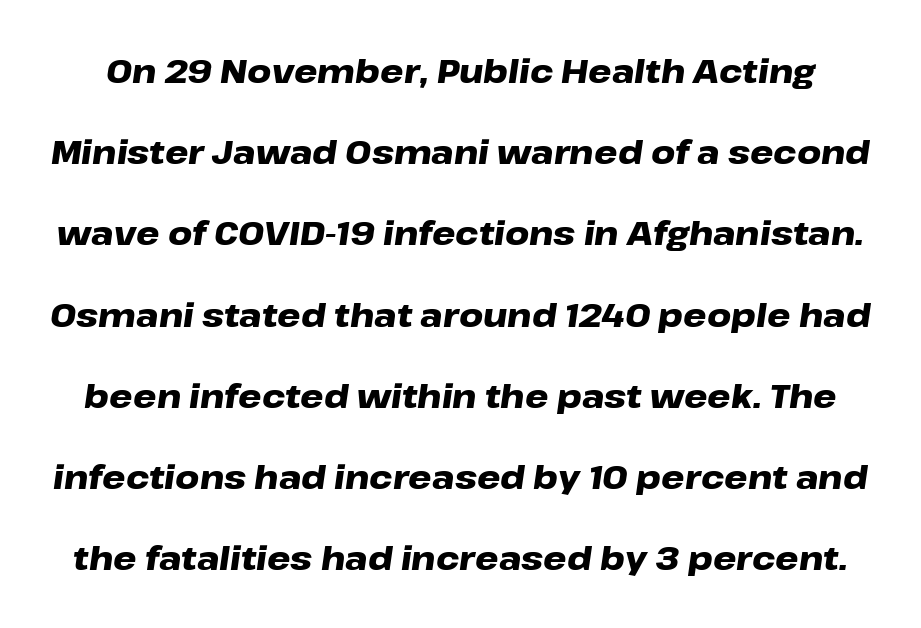
The image shows 33 px heavy, wide type, italic (leaning right); set loose line spacing (2.46x), normal letter spacing, not underlined; low stroke contrast and a medium x-height.
